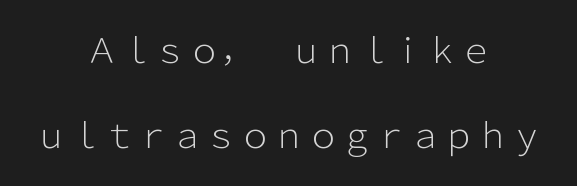
Q: Is the text bold? A: No.
Q: Is the text italic (slanted)? A: No, it is upright.
Q: Is the typeface a serif or a sans-serif typeface? A: Sans-serif.
Q: Is the text underlined? A: No.
Q: How is the paragraph aligned? A: Centered.
Q: Is the spacing between letters normal or unusually wide? A: Normal.
Q: Is the spacing between lines tight, normal or loose? A: Loose.
Q: Width (condensed, normal, or wide)? A: Normal.
Q: Stroke contrast? A: Low.
Q: x-height? A: Medium.
Q: Monospaced? A: No.
